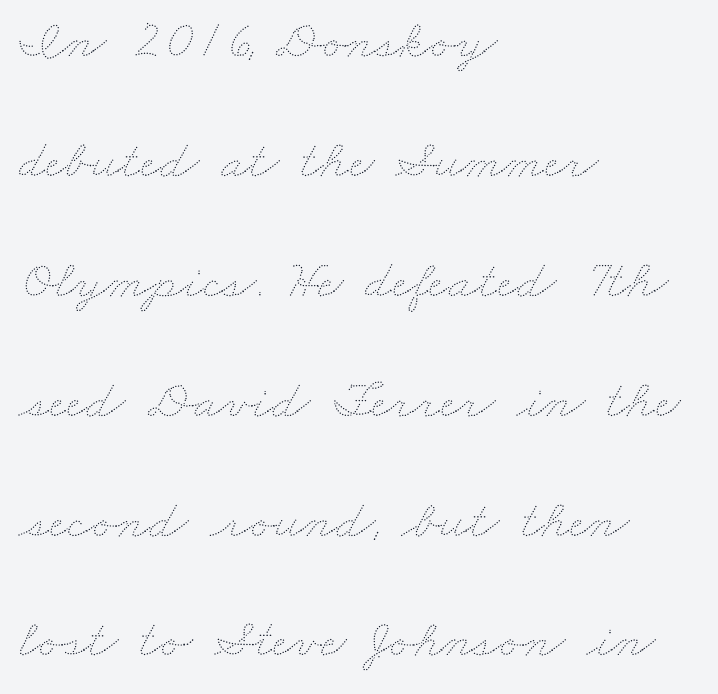
The image shows 55 px thin, wide type; set left-aligned, loose line spacing (2.18x), normal letter spacing, not underlined; medium stroke contrast and a small x-height.
